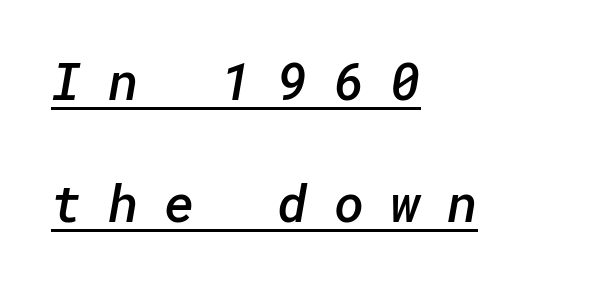
{"serif": "no", "bold": "semi", "weight": "semibold", "width": "normal", "stroke_contrast": "low", "x_height": "medium", "underline": "yes", "align": "left", "line_spacing": "loose", "line_spacing_ratio": 2.34, "letter_spacing": "wide", "letter_spacing_em": 0.5, "glyph_px": 52}
